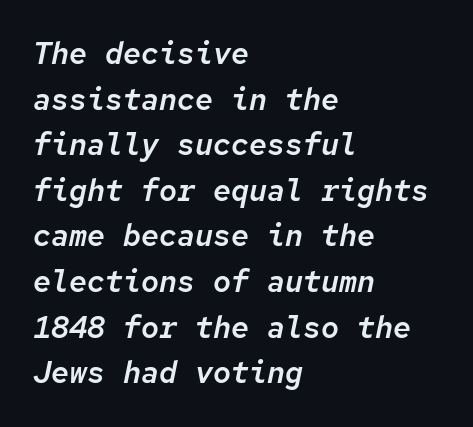
Q: Is the text italic (slanted)? A: Yes, it leans right by about 12 degrees.
Q: Is the text underlined? A: No.
Q: How is the paragraph aligned? A: Left-aligned.
Q: Is the spacing between letters normal or unusually wide? A: Normal.
Q: Is the spacing between lines tight, normal or loose? A: Normal.
Q: Width (condensed, normal, or wide)? A: Normal.
Q: Stroke contrast? A: Low.
Q: x-height? A: Medium.
Q: Monospaced? A: Yes.
